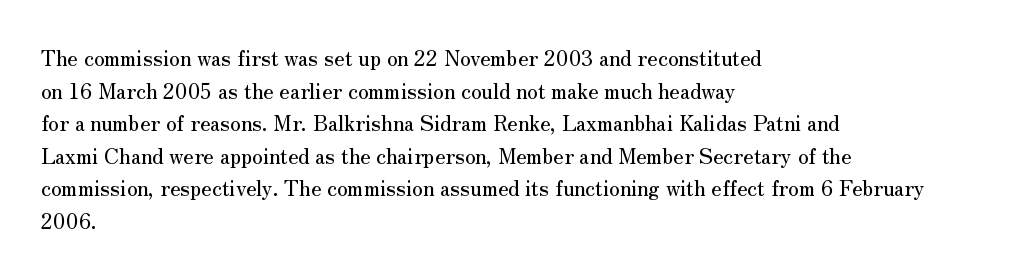
Q: Is the text italic (slanted)? A: No, it is upright.
Q: Is the text underlined? A: No.
Q: How is the paragraph aligned? A: Left-aligned.
Q: Is the spacing between letters normal or unusually wide? A: Normal.
Q: Is the spacing between lines tight, normal or loose? A: Normal.
